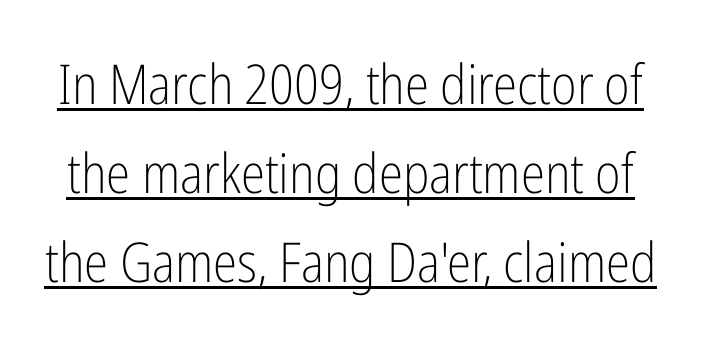
A quiet, ordinary-to-light weight characterises the typeface. Words appear dense and cohesive because spacing is normal. A typesetter would call this proportional, since set widths differ per character. The rendering uses the underline text-decoration. The vertical gap from one line to the next is medium.
